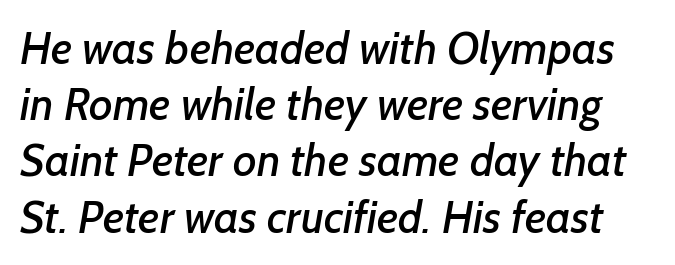
{"serif": "no", "width": "normal", "stroke_contrast": "low", "x_height": "medium", "monospaced": "no", "underline": "no", "line_spacing": "normal", "line_spacing_ratio": 1.25, "letter_spacing": "normal", "letter_spacing_em": 0.0, "glyph_px": 45}
